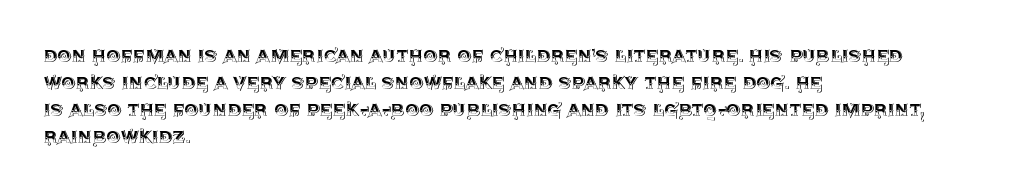
The horizontal fit of the characters is conventional and even. The typesetter chose a ragged-right arrangement here. Upright lettering throughout. The specimen omits any rule beneath the text block's lines.
